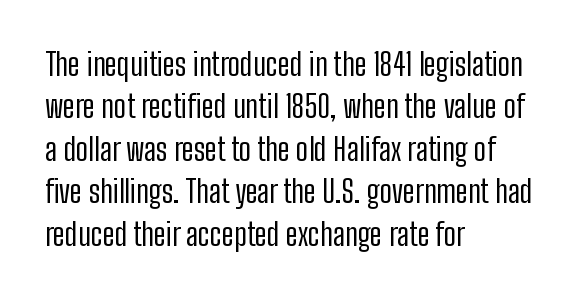
{"serif": "no", "italic": "no", "bold": "no", "weight": "regular", "width": "condensed", "stroke_contrast": "low", "x_height": "medium", "monospaced": "no", "underline": "no", "align": "left", "line_spacing": "normal", "line_spacing_ratio": 1.37, "letter_spacing": "normal", "letter_spacing_em": 0.0, "glyph_px": 31}
